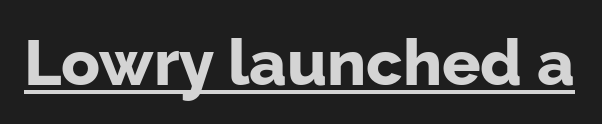
Look at the tracking — it's just the regular setting, nothing added. Underlining? Definitely there. Observe the absence of serifs on each vertical stroke in this sample. Vertical strokes here are truly vertical.
